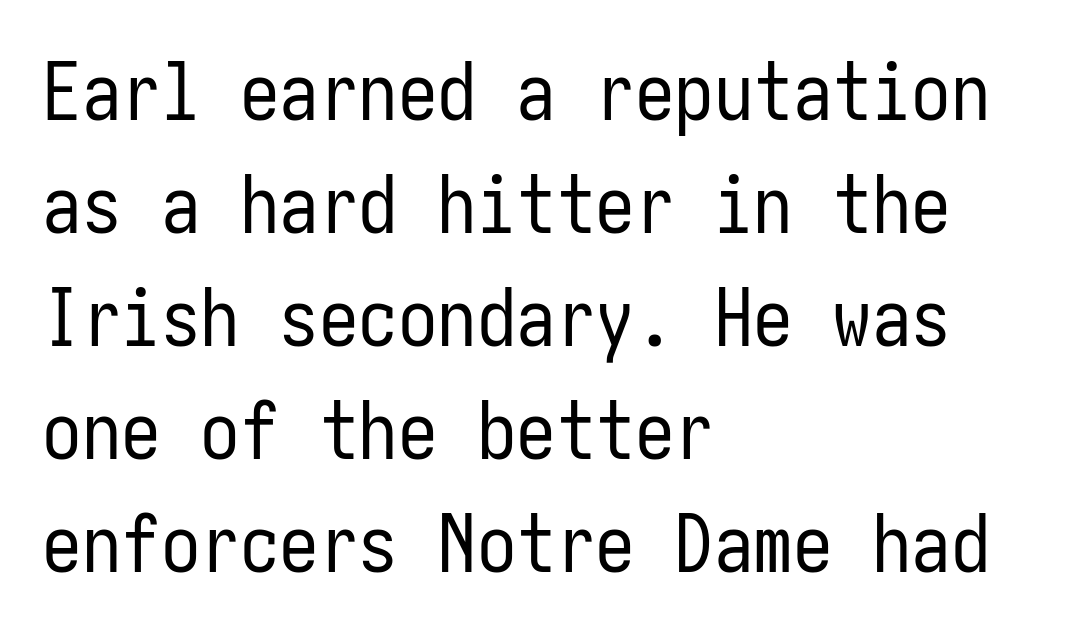
Q: Is the text bold? A: No.
Q: Is the text italic (slanted)? A: No, it is upright.
Q: Is the typeface a serif or a sans-serif typeface? A: Sans-serif.
Q: Is the text underlined? A: No.
Q: How is the paragraph aligned? A: Left-aligned.
Q: Is the spacing between letters normal or unusually wide? A: Normal.
Q: Is the spacing between lines tight, normal or loose? A: Normal.
Q: Width (condensed, normal, or wide)? A: Condensed.
Q: Stroke contrast? A: Low.
Q: x-height? A: Medium.
